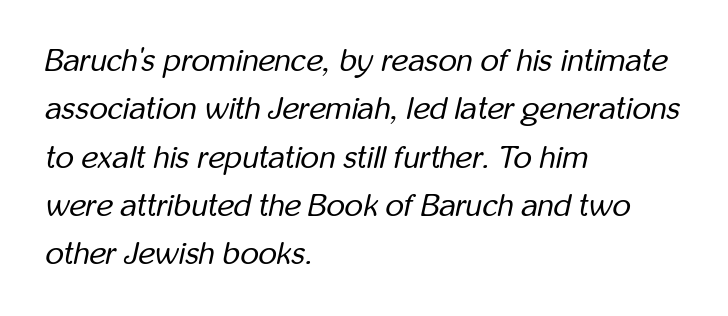
{"italic": "yes", "lean": "right", "slant_degrees": 12, "bold": "no", "weight": "regular", "width": "condensed", "stroke_contrast": "low", "x_height": "medium", "monospaced": "no", "underline": "no", "align": "left", "line_spacing": "normal", "line_spacing_ratio": 1.51, "letter_spacing": "normal", "letter_spacing_em": 0.0, "glyph_px": 32}
